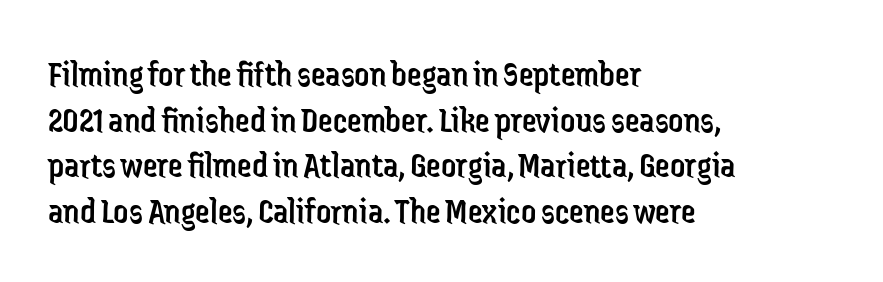
{"serif": "no", "italic": "no", "bold": "no", "weight": "regular", "width": "condensed", "stroke_contrast": "low", "x_height": "medium", "monospaced": "no", "underline": "no", "align": "left", "line_spacing_ratio": 1.23, "letter_spacing": "normal", "letter_spacing_em": 0.0, "glyph_px": 37}
